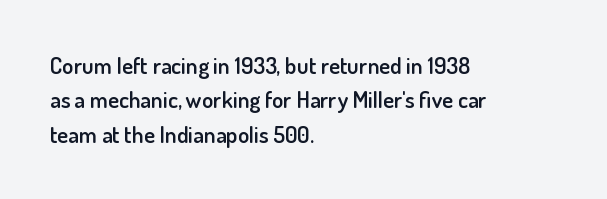
The setting favours the left margin, as ordinary paragraphs usually do. Words float on clear page, feet unadorned. If you measured baseline to baseline, you'd find a middling distance. These words are printed semibold, heavier than regular yet not bold. Does the lettering tilt? It doesn't — this is upright.
